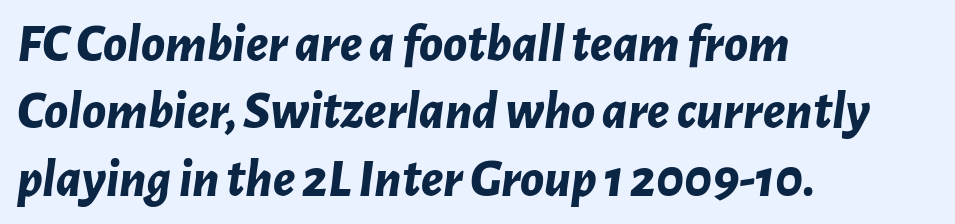
{"italic": "yes", "lean": "right", "slant_degrees": 7, "bold": "yes", "weight": "bold", "width": "normal", "stroke_contrast": "low", "x_height": "medium", "monospaced": "no", "underline": "no", "align": "left", "line_spacing": "normal", "line_spacing_ratio": 1.25, "letter_spacing": "normal", "letter_spacing_em": 0.0, "glyph_px": 54}
